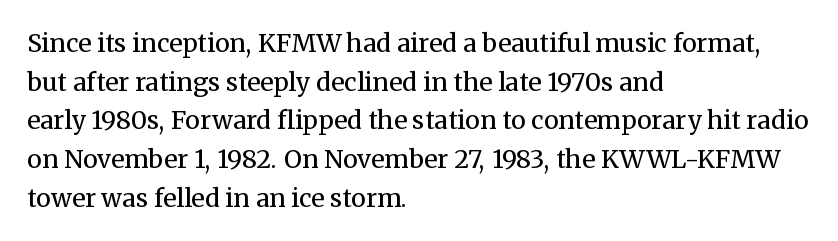
The image shows 25 px text type, upright; set left-aligned, normal line spacing (1.55x), normal letter spacing, not underlined.
